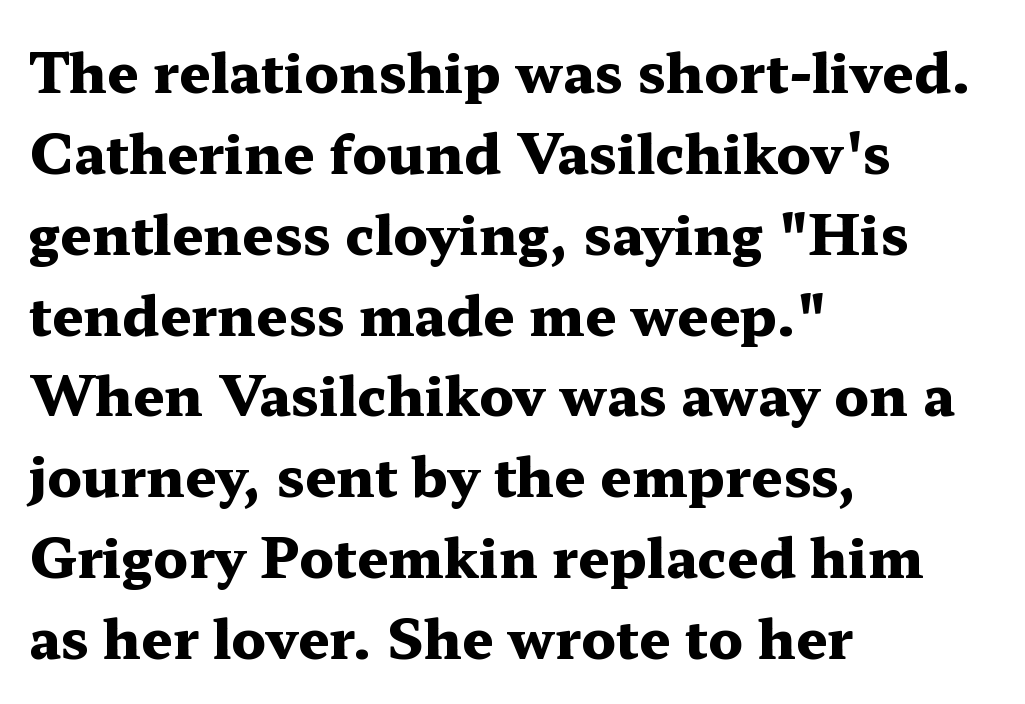
{"serif": "yes", "italic": "no", "bold": "yes", "weight": "heavy", "width": "wide", "stroke_contrast": "medium", "x_height": "medium", "monospaced": "no", "underline": "no", "align": "left", "line_spacing": "normal", "line_spacing_ratio": 1.47, "letter_spacing": "normal", "letter_spacing_em": 0.0, "glyph_px": 55}
